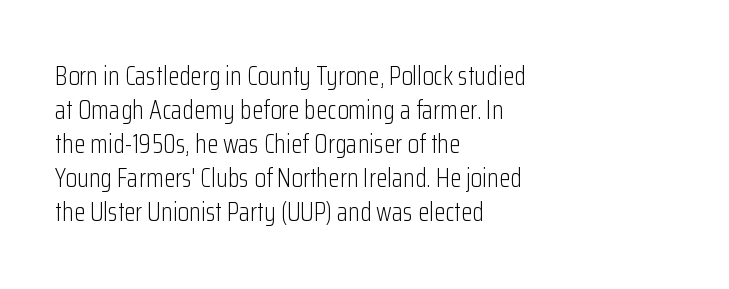
{"italic": "no", "bold": "no", "underline": "no", "align": "left", "line_spacing": "normal", "line_spacing_ratio": 1.31, "letter_spacing": "normal", "letter_spacing_em": 0.0, "glyph_px": 26}
